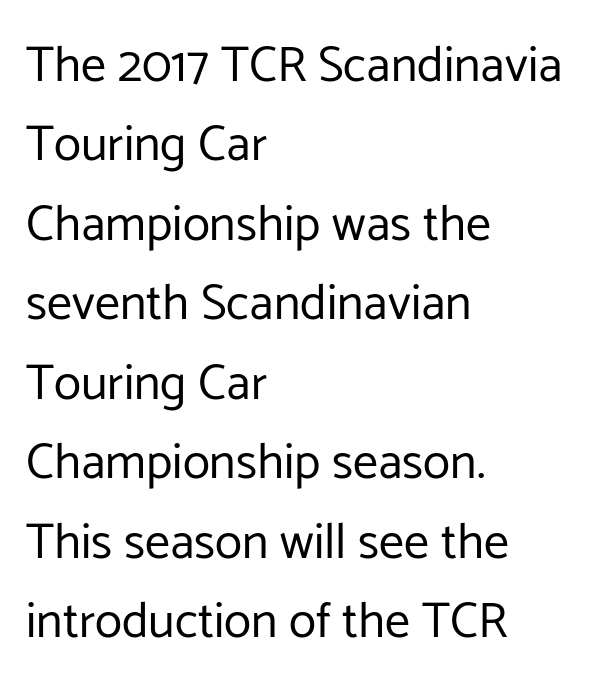
The typesetting does not lean heavy: it is not bold. The passage is arranged the way most books set body copy — flush left. Leading matches the norm, producing a regular column. These lines are rendered in a variable-pitch font. There is no visible air inserted between adjacent glyphs.
